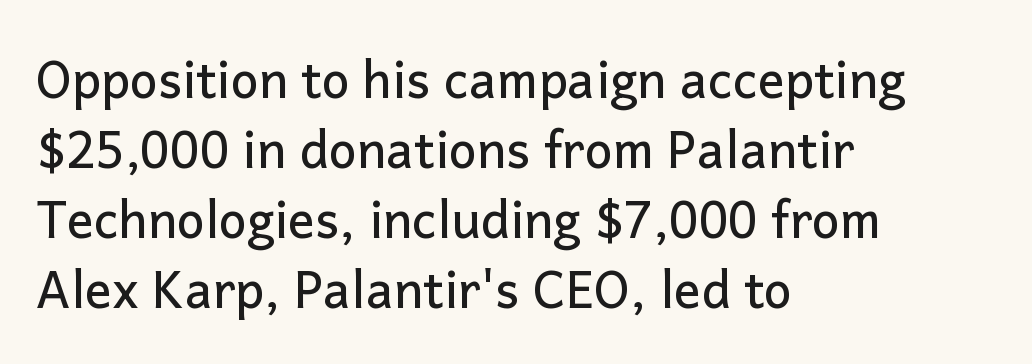
The image shows 50 px sans-serif type, upright; set left-aligned, normal line spacing (1.4x), normal letter spacing, not underlined; low stroke contrast and a medium x-height.
